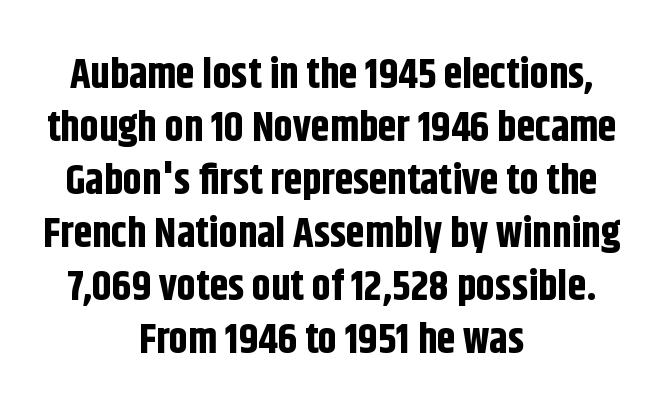
I'd describe the lettering as bold — thick and assertive. Line spacing here is normal. The letters carry no serifs — their stems end cleanly without finishing strokes. Each row of text sits above clean, open space.
